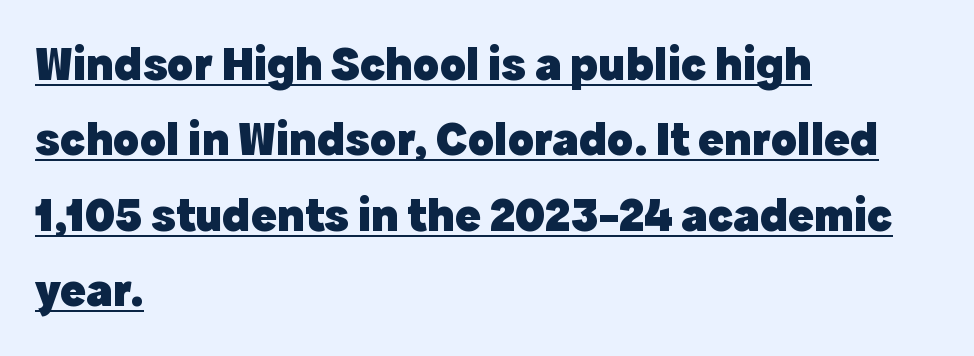
{"serif": "no", "italic": "no", "bold": "yes", "weight": "heavy", "width": "normal", "x_height": "medium", "monospaced": "no", "underline": "yes", "align": "left", "line_spacing": "normal", "line_spacing_ratio": 1.57, "letter_spacing": "normal", "letter_spacing_em": 0.0, "glyph_px": 48}
